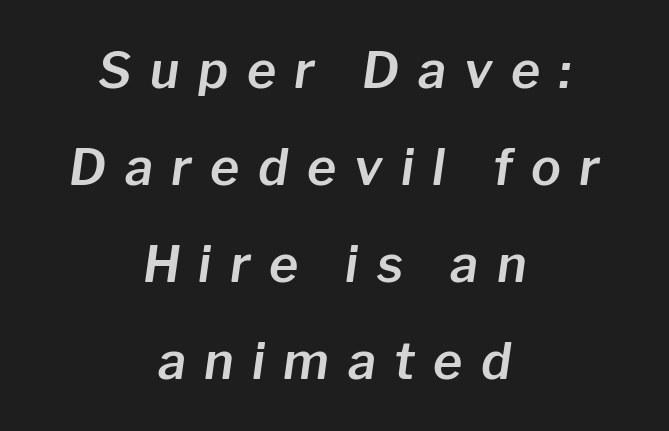
Q: Is the text italic (slanted)? A: Yes, it leans right by about 8 degrees.
Q: Is the text underlined? A: No.
Q: How is the paragraph aligned? A: Centered.
Q: Is the spacing between letters normal or unusually wide? A: Unusually wide.
Q: Is the spacing between lines tight, normal or loose? A: Loose.
Q: Width (condensed, normal, or wide)? A: Normal.
Q: Stroke contrast? A: Low.
Q: x-height? A: Medium.
Q: Monospaced? A: No.
